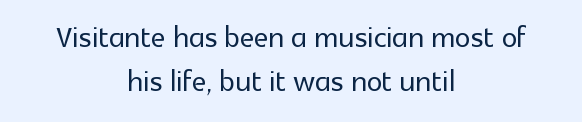
{"serif": "no", "italic": "no", "width": "normal", "x_height": "medium", "monospaced": "no", "underline": "no", "align": "center", "line_spacing": "tight", "line_spacing_ratio": 1.12, "letter_spacing": "normal", "letter_spacing_em": 0.0, "glyph_px": 39}
